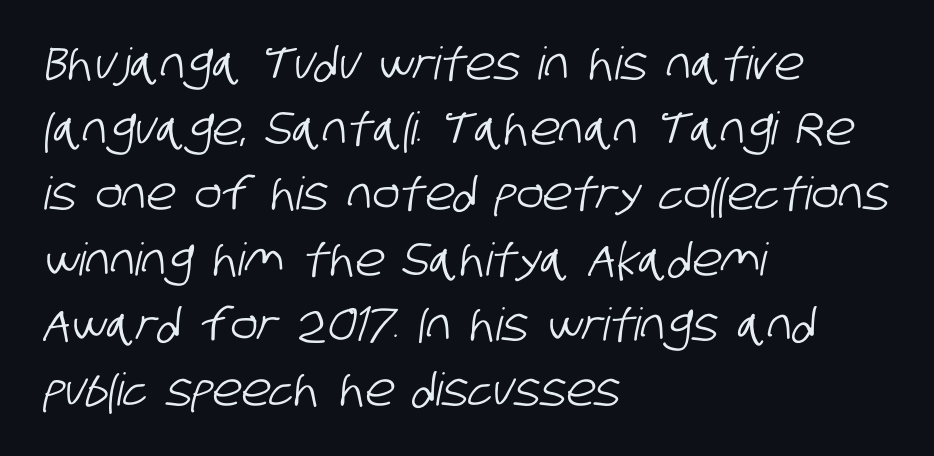
You can tell from the bare stems that sans-serif type was used. The passage shown is typed in a proportional face where columns would drift. Horizontal bands of white between lines are of average thickness. A classic flush-left, rag-right setting is used for this passage.
